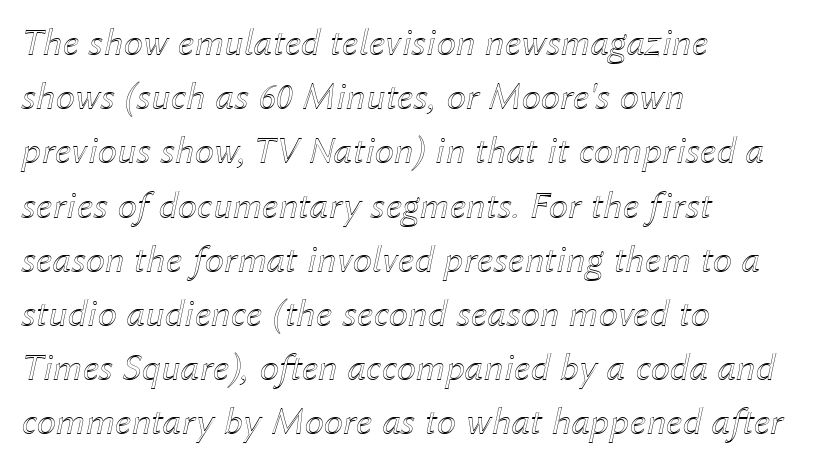
Check the space under the baseline: it is left empty. Note the varied advance widths — an 'i' is clearly narrower than an 'm'. Standard letterfit; no display-style spreading of the glyphs. Reading down the block, your eye returns to a fixed left position each line.
